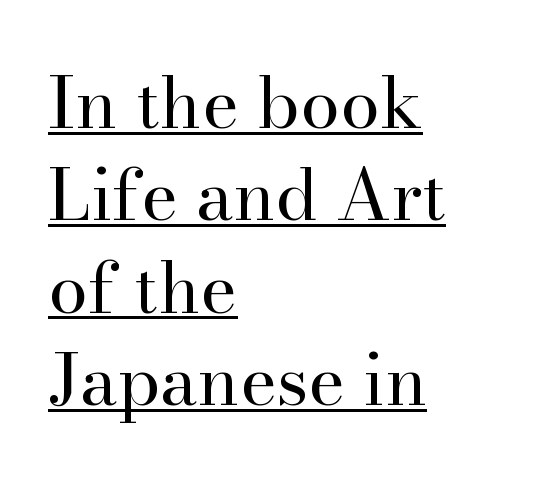
The image shows 71 px regular-weight serif type, upright; set left-aligned, normal line spacing (1.3x), normal letter spacing, underlined; high stroke contrast and a small x-height.
